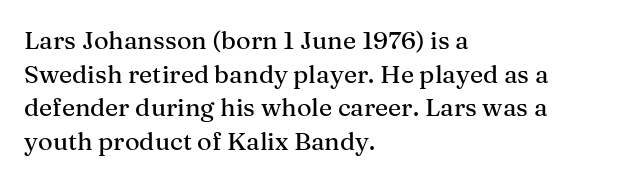
{"italic": "no", "underline": "no", "align": "left", "line_spacing": "normal", "line_spacing_ratio": 1.35, "letter_spacing": "normal", "letter_spacing_em": 0.0, "glyph_px": 25}
